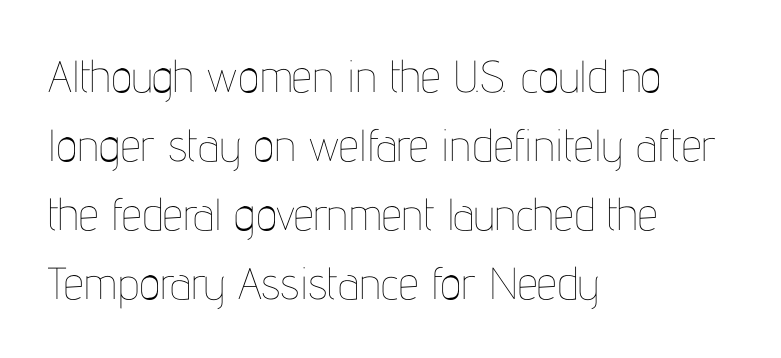
Q: Is the text bold? A: No.
Q: Is the text italic (slanted)? A: No, it is upright.
Q: Is the text underlined? A: No.
Q: How is the paragraph aligned? A: Left-aligned.
Q: Is the spacing between letters normal or unusually wide? A: Normal.
Q: Is the spacing between lines tight, normal or loose? A: Normal.
Q: Width (condensed, normal, or wide)? A: Condensed.
Q: Stroke contrast? A: Low.
Q: x-height? A: Medium.
Q: Monospaced? A: No.
